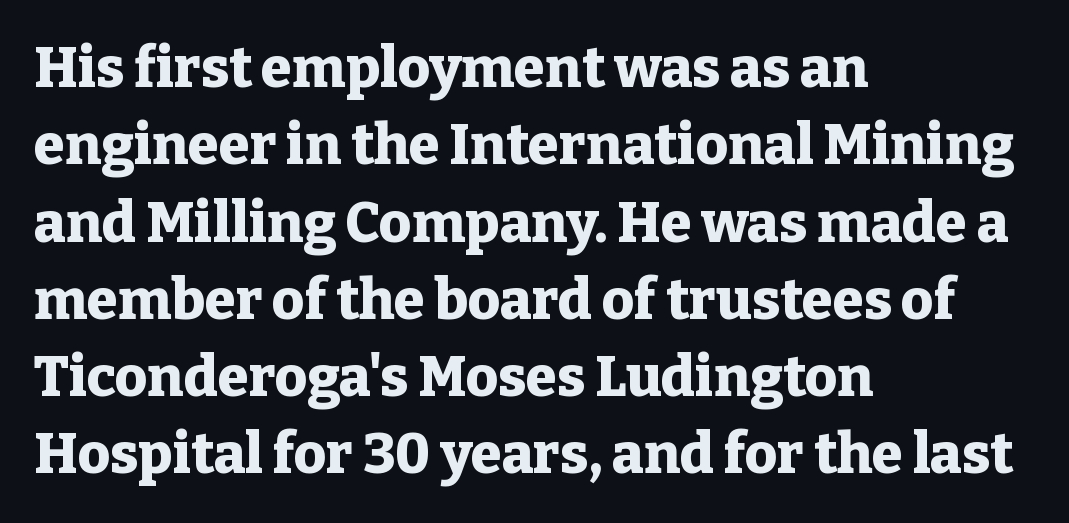
The strip under each line holds only bare page. Teacher's note: observe the even left margin — that is flush-left alignment. Emphasis by weight is at full strength: bold. Spacing verdict: proportional, widths tailored to each character. A roman cut, with each character standing at attention. Normally led — the rows are evenly, conventionally spaced.
